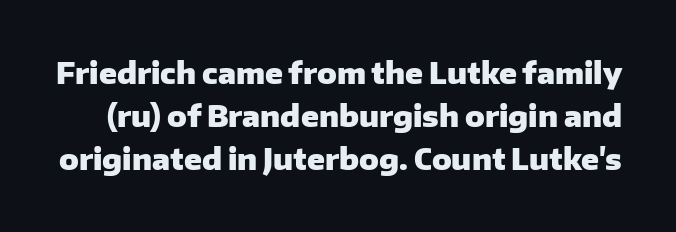
The image shows 29 px heavy sans-serif type, upright; set normal line spacing (1.49x), normal letter spacing, not underlined; low stroke contrast and a medium x-height.
